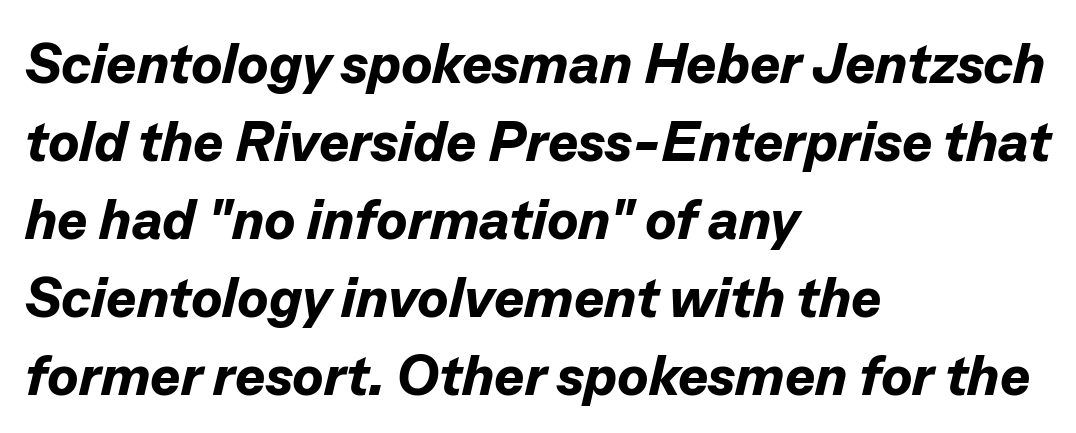
Bare-footed words on every line. The rendering uses natural spacing where letterforms have individual widths. The lettering tilts uniformly, giving the passage an italic look. In terms of weight, the rendering is a true, heavy bold. Glyph-to-glyph distance matches everyday printed text.
